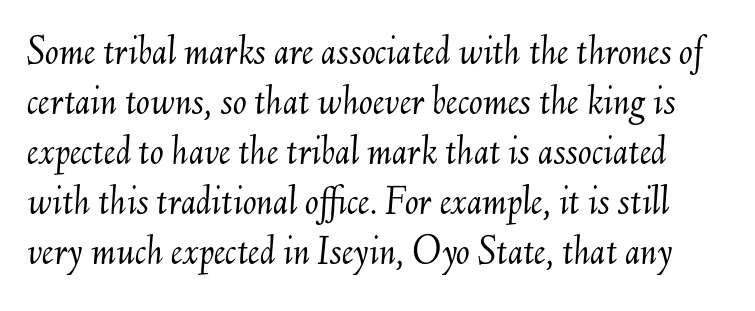
Q: Is the text bold? A: No.
Q: Is the text italic (slanted)? A: Yes, it leans right by about 6 degrees.
Q: Is the text underlined? A: No.
Q: Is the spacing between letters normal or unusually wide? A: Normal.
Q: Width (condensed, normal, or wide)? A: Normal.
Q: Stroke contrast? A: Medium.
Q: x-height? A: Small.
Q: Monospaced? A: No.
